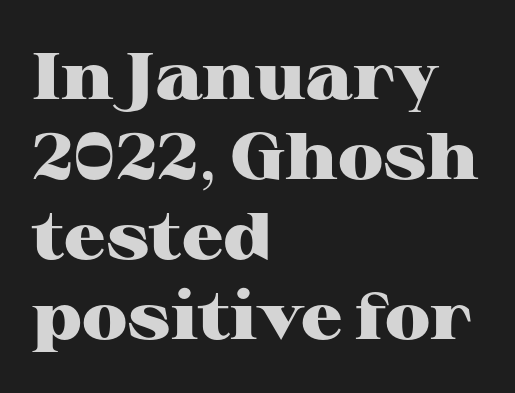
Each letter keeps its own natural width here, so spacing adapts to shape. The font's upright variant was chosen for this text. Caption: multi-line text, flush left, ragged right. Letter spacing: default.
